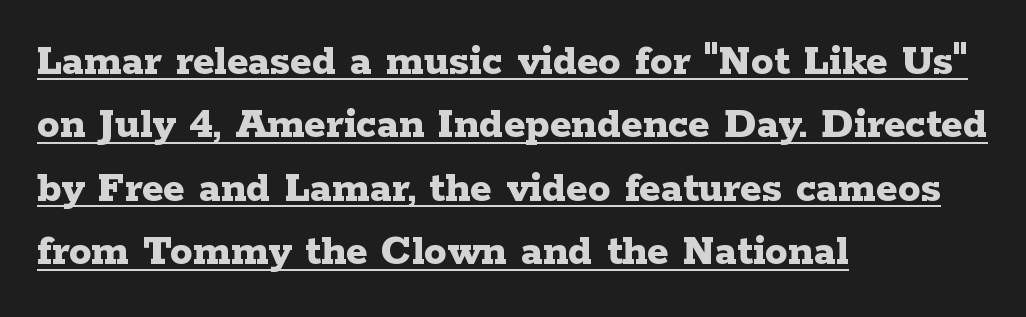
The image shows 45 px bold, wide serif type, upright; set left-aligned, normal line spacing (1.41x), normal letter spacing, underlined; low stroke contrast and a medium x-height.
